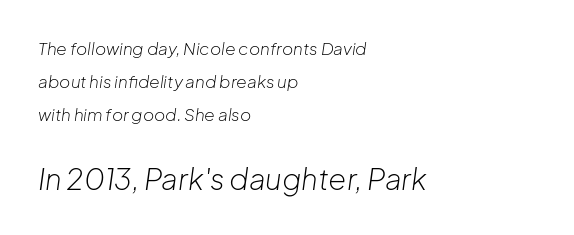
Q: Is the text bold? A: No.
Q: Is the text italic (slanted)? A: Yes, it leans right by about 8 degrees.
Q: Is the text underlined? A: No.
Q: How is the paragraph aligned? A: Left-aligned.
Q: Is the spacing between letters normal or unusually wide? A: Normal.
Q: Is the spacing between lines tight, normal or loose? A: Loose.
Q: Which block of text is set in a larger size, the first (top) or the second (bottom)? A: The second (bottom) one.
Q: Width (condensed, normal, or wide)? A: Normal.
Q: Stroke contrast? A: Low.
Q: x-height? A: Medium.
Q: Monospaced? A: No.
